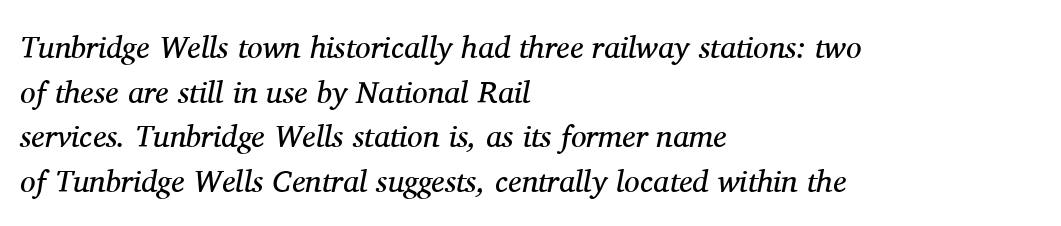
The image shows 31 px regular-weight serif type, italic (leaning right); set left-aligned, normal line spacing (1.44x), normal letter spacing, not underlined; medium stroke contrast and a medium x-height.
